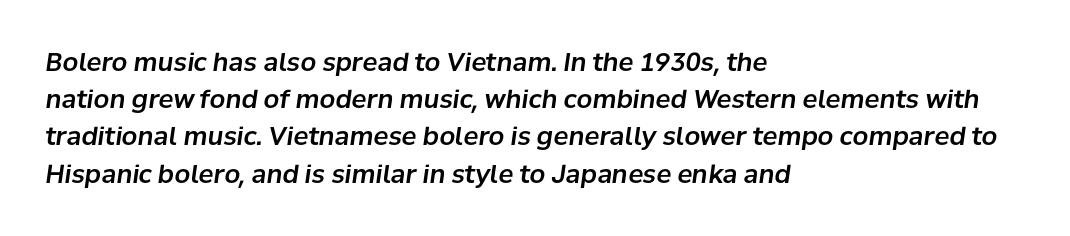
The baseline area is clear. There's an unmistakable incline to the writing here. The letters sit at their default tracking, neither squeezed nor spread. Layout note: lines flush left. Evenly set lines give the paragraph a standard silhouette.
